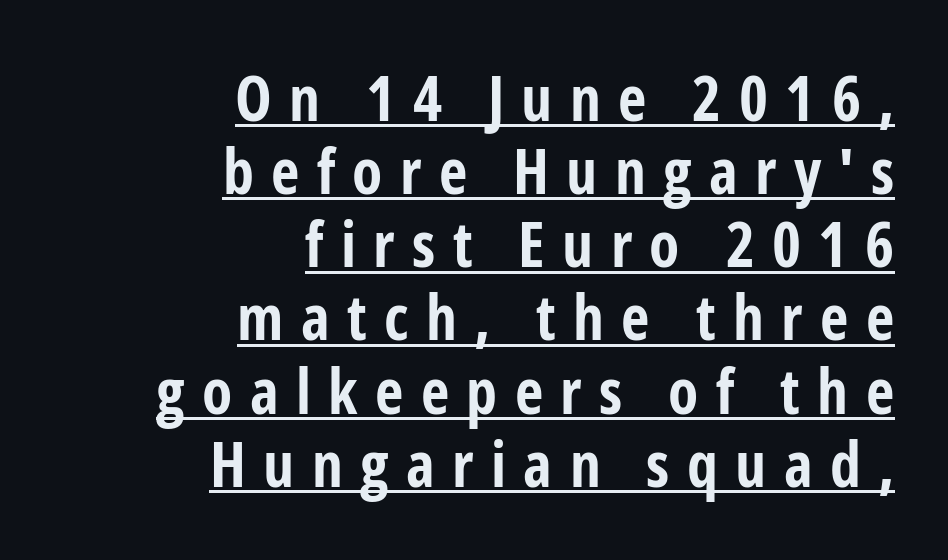
Think of a printed novel: that variable character pitch is what you see here. One-word summary of the alignment: right. The face used here is rendered with a markedly widened letterfit. The words here are underlined. Is this a sans? Yes — the strokes have no serifs. This sample uses an upright cut, with every glyph sitting square on the baseline.
